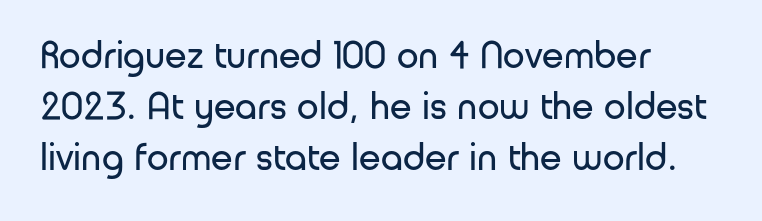
Q: Is the text bold? A: No.
Q: Is the text italic (slanted)? A: No, it is upright.
Q: Is the typeface a serif or a sans-serif typeface? A: Sans-serif.
Q: Is the text underlined? A: No.
Q: How is the paragraph aligned? A: Left-aligned.
Q: Is the spacing between letters normal or unusually wide? A: Normal.
Q: Is the spacing between lines tight, normal or loose? A: Normal.
Q: Width (condensed, normal, or wide)? A: Normal.
Q: Stroke contrast? A: Low.
Q: x-height? A: Medium.
Q: Monospaced? A: No.
